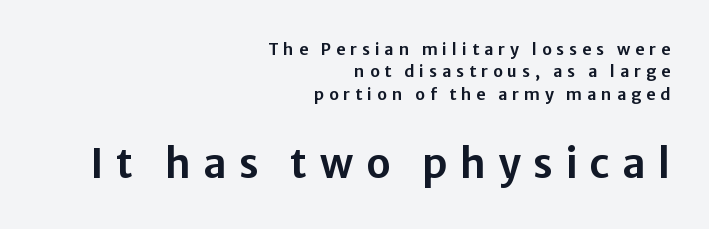
Reading down the column, the eye jumps a familiar distance to each next line. Right-aligned paragraph, ragged on the left. It's the straight-up-and-down kind of type. To sum up the face: it is a sans, with no serifs.
